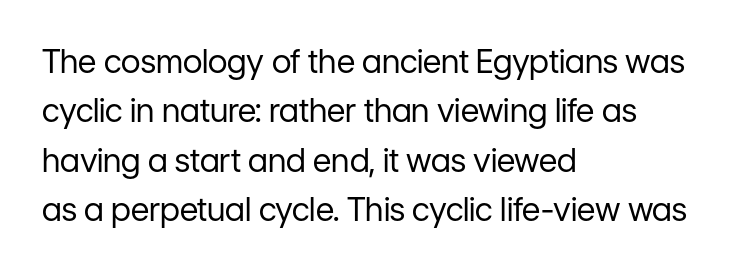
{"serif": "no", "italic": "no", "bold": "no", "weight": "regular", "width": "normal", "stroke_contrast": "low", "x_height": "medium", "monospaced": "no", "underline": "no", "align": "left", "line_spacing": "normal", "line_spacing_ratio": 1.54, "letter_spacing": "normal", "letter_spacing_em": 0.0, "glyph_px": 32}
